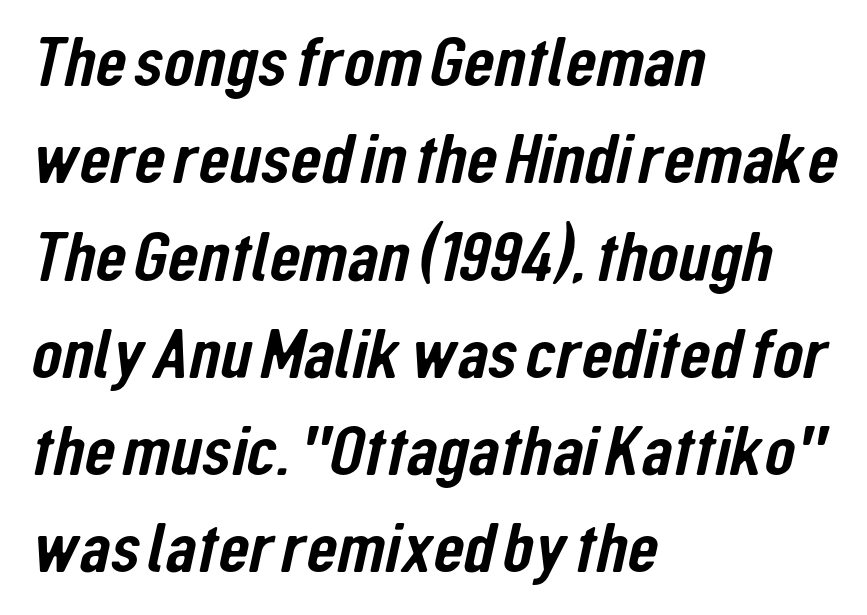
The image shows 71 px condensed sans-serif type; set left-aligned, normal line spacing (1.37x), normal letter spacing, not underlined; low stroke contrast and a medium x-height.
